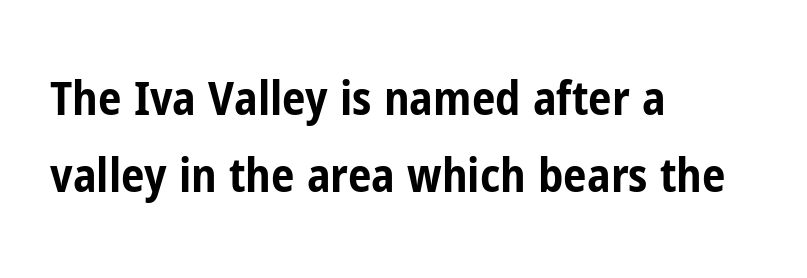
{"serif": "no", "italic": "no", "bold": "yes", "weight": "bold", "width": "condensed", "stroke_contrast": "low", "x_height": "medium", "monospaced": "no", "underline": "no", "align": "left", "line_spacing": "normal", "line_spacing_ratio": 1.64, "letter_spacing": "normal", "letter_spacing_em": 0.0, "glyph_px": 47}
